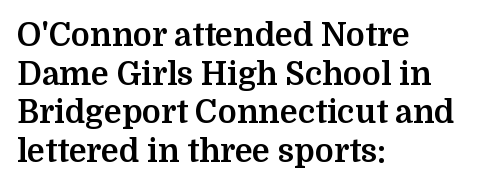
Each row of text sits above clean, open space. Looks like regular typesetting: each glyph gets only the width it needs. The setting favours the left margin, as ordinary paragraphs usually do. Typographically, this falls in the serif category.
